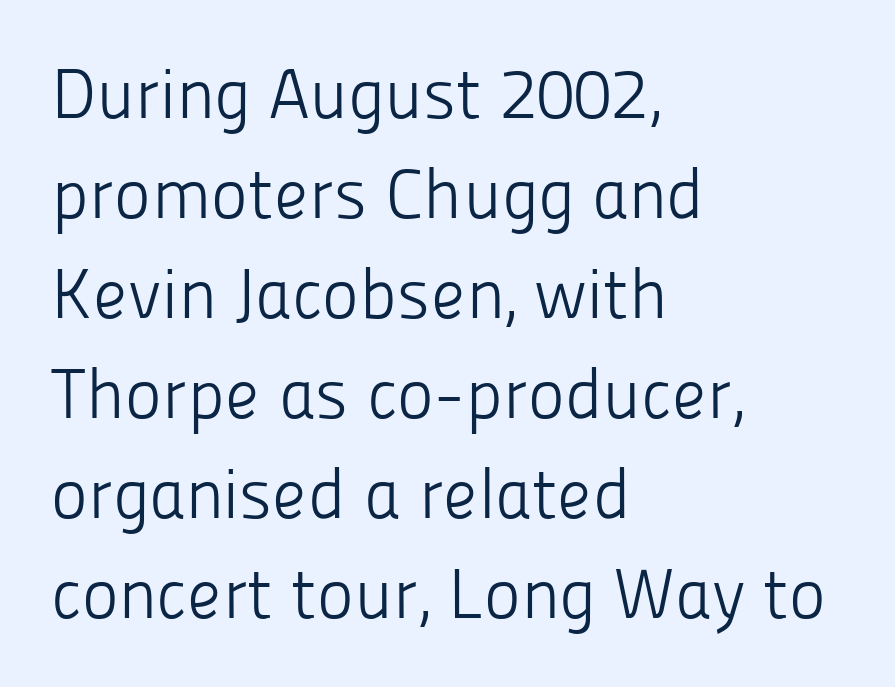
Q: Is the text bold? A: No.
Q: Is the text italic (slanted)? A: No, it is upright.
Q: Is the typeface a serif or a sans-serif typeface? A: Sans-serif.
Q: Is the text underlined? A: No.
Q: How is the paragraph aligned? A: Left-aligned.
Q: Is the spacing between letters normal or unusually wide? A: Normal.
Q: Is the spacing between lines tight, normal or loose? A: Normal.
Q: Width (condensed, normal, or wide)? A: Normal.
Q: Stroke contrast? A: Low.
Q: x-height? A: Medium.
Q: Monospaced? A: No.
